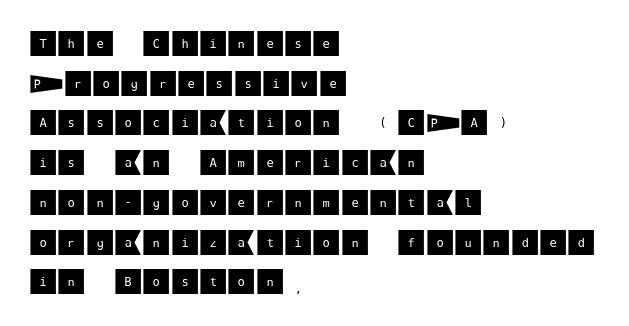
{"serif": "no", "italic": "no", "width": "normal", "stroke_contrast": "medium", "x_height": "large", "underline": "no", "align": "left", "line_spacing": "normal", "line_spacing_ratio": 1.37, "letter_spacing": "normal", "letter_spacing_em": 0.0, "glyph_px": 29}
